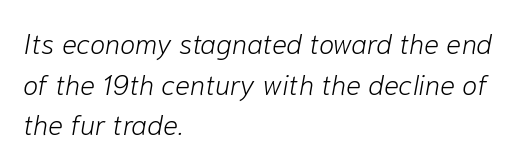
Q: Is the text bold? A: No.
Q: Is the text italic (slanted)? A: Yes, it leans right by about 10 degrees.
Q: Is the text underlined? A: No.
Q: How is the paragraph aligned? A: Left-aligned.
Q: Is the spacing between letters normal or unusually wide? A: Normal.
Q: Is the spacing between lines tight, normal or loose? A: Normal.
Q: Width (condensed, normal, or wide)? A: Normal.
Q: Stroke contrast? A: Low.
Q: x-height? A: Medium.
Q: Monospaced? A: No.
